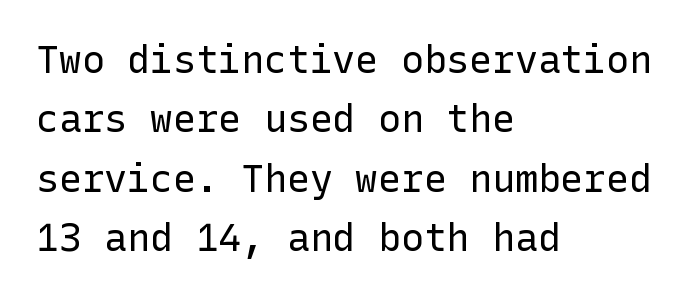
Stems and bowls with no extra thickness — not bold. The line texture is even and compact thanks to regular tracking. Plain, unruled lines of type. Regular leading. Check where the strokes stop: nothing finishes them off — pure sans.
